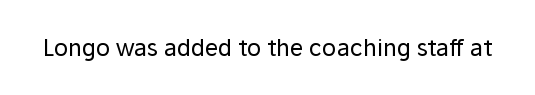
Q: Is the text bold? A: No.
Q: Is the text italic (slanted)? A: No, it is upright.
Q: Is the text underlined? A: No.
Q: Is the spacing between letters normal or unusually wide? A: Normal.
